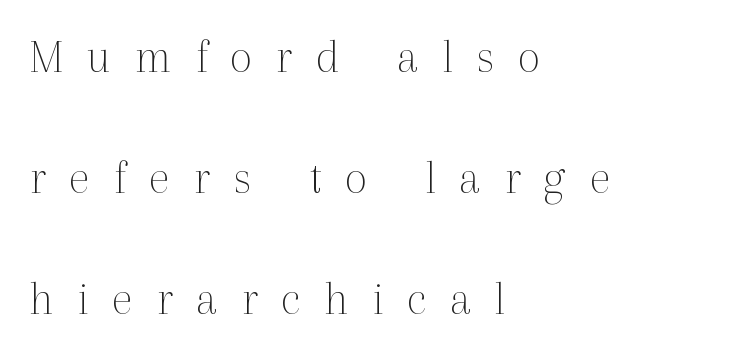
{"serif": "yes", "italic": "no", "bold": "no", "weight": "thin", "width": "normal", "x_height": "medium", "monospaced": "no", "underline": "no", "align": "left", "line_spacing": "loose", "line_spacing_ratio": 2.47, "letter_spacing": "wide", "letter_spacing_em": 0.48, "glyph_px": 49}
